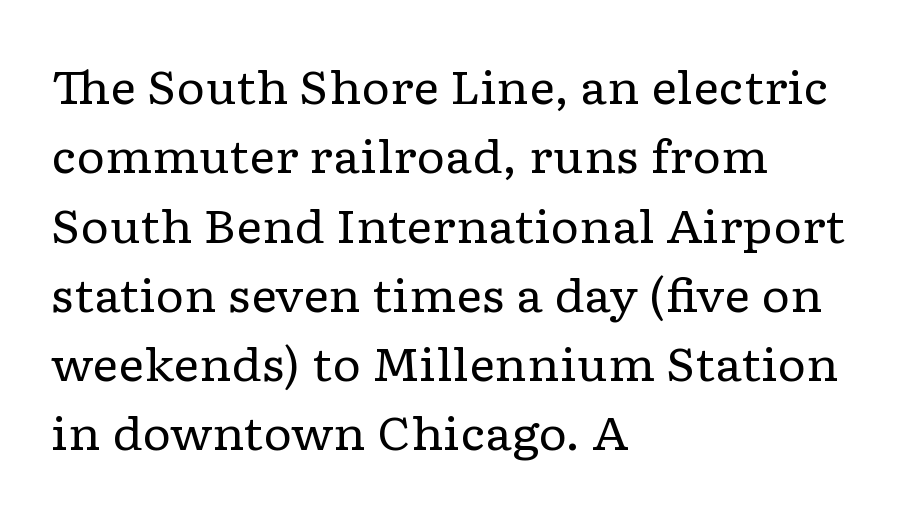
The horizontal fit of the characters is conventional and even. Looks like regular typesetting: each glyph gets only the width it needs. The line-height multiplier appears to be the usual default. The type sits square on the baseline with zero lean. Weight class: somewhere from thin through regular.
